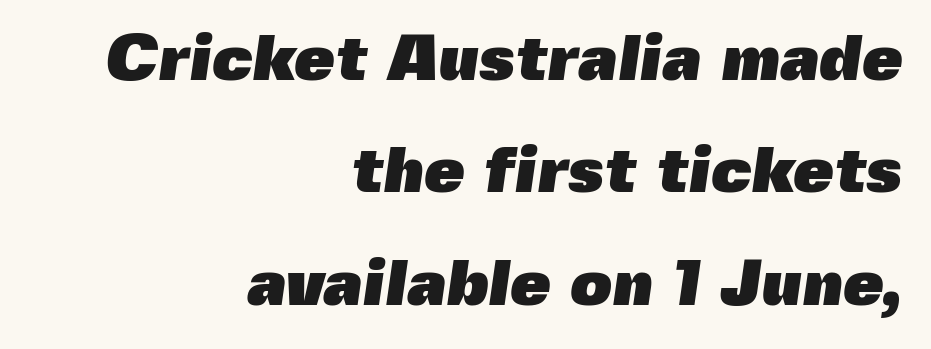
The image shows 65 px heavy sans-serif type; set right-aligned, line spacing 1.73x, normal letter spacing, not underlined; a medium x-height.
